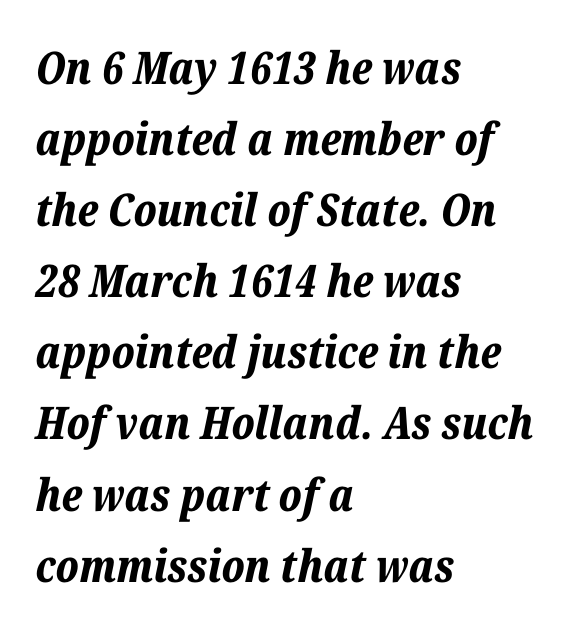
{"italic": "yes", "lean": "right", "slant_degrees": 12, "bold": "yes", "weight": "bold", "width": "normal", "stroke_contrast": "low", "x_height": "medium", "monospaced": "no", "underline": "no", "align": "left", "line_spacing": "normal", "line_spacing_ratio": 1.58, "letter_spacing": "normal", "letter_spacing_em": 0.0, "glyph_px": 45}
